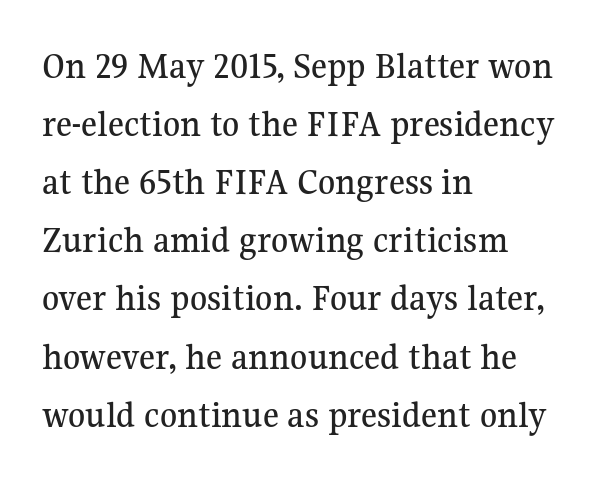
Q: Is the text italic (slanted)? A: No, it is upright.
Q: Is the typeface a serif or a sans-serif typeface? A: Serif.
Q: Is the text underlined? A: No.
Q: How is the paragraph aligned? A: Left-aligned.
Q: Is the spacing between letters normal or unusually wide? A: Normal.
Q: Is the spacing between lines tight, normal or loose? A: Normal.
Q: Width (condensed, normal, or wide)? A: Normal.
Q: Stroke contrast? A: Medium.
Q: x-height? A: Medium.
Q: Monospaced? A: No.
